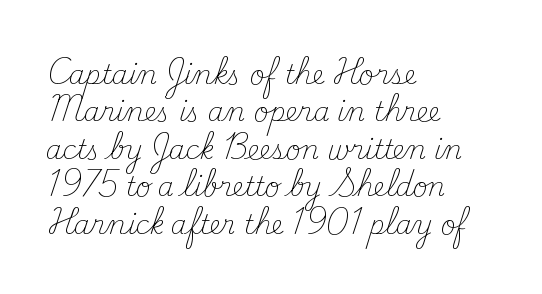
Is the letter spacing exaggerated? No — it looks like the ordinary default. This block has exactly the height ordinary leading produces. Weight: not bold — regular or lighter.
